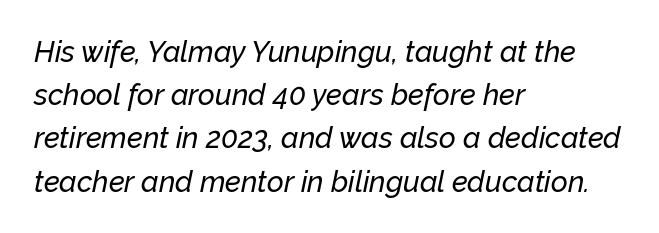
{"italic": "yes", "lean": "right", "slant_degrees": 12, "width": "normal", "stroke_contrast": "low", "x_height": "medium", "monospaced": "no", "underline": "no", "align": "left", "line_spacing": "normal", "line_spacing_ratio": 1.49, "letter_spacing": "normal", "letter_spacing_em": 0.0, "glyph_px": 29}
